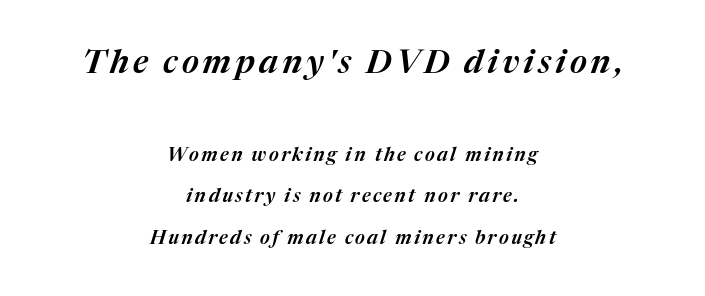
Q: Is the text italic (slanted)? A: Yes, it leans right by about 17 degrees.
Q: Is the text underlined? A: No.
Q: How is the paragraph aligned? A: Centered.
Q: Is the spacing between lines tight, normal or loose? A: Loose.
Q: Which block of text is set in a larger size, the first (top) or the second (bottom)? A: The first (top) one.
Q: Width (condensed, normal, or wide)? A: Normal.
Q: Stroke contrast? A: Medium.
Q: x-height? A: Medium.
Q: Monospaced? A: No.
